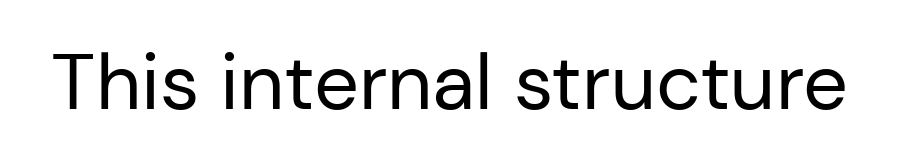
Posture: straight, roman, zero tilt. Ink coverage per letter is moderate at most. Here the designer chose a conventional face with non-uniform glyph widths. This is sans-serif lettering, the kind often seen on screens and signage. What stands out about the letter spacing? Nothing — it is the standard amount.
